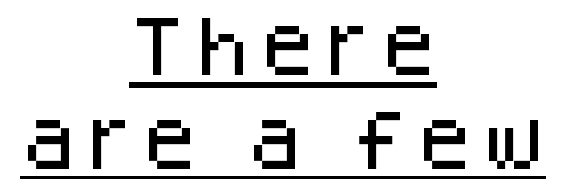
The image shows 65 px sans-serif type, upright; set centered, normal line spacing (1.44x), underlined; low stroke contrast and a large x-height.
